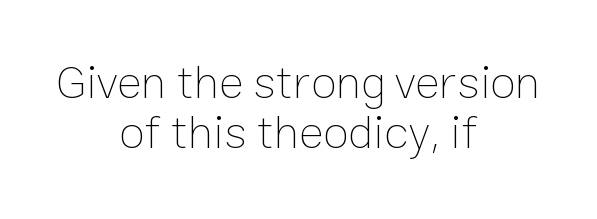
The image shows 47 px thin type, upright; set centered, tight line spacing (1.07x), normal letter spacing, not underlined; low stroke contrast and a medium x-height.
